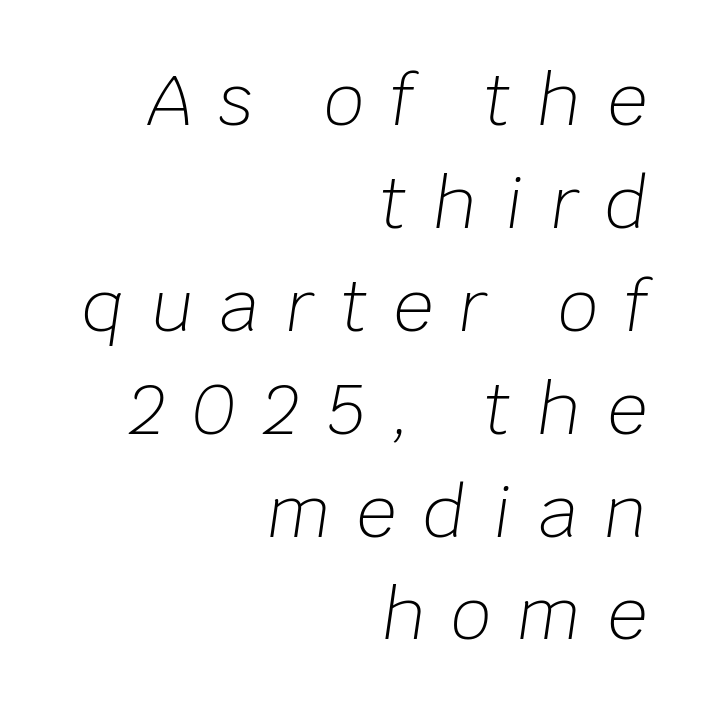
{"italic": "yes", "lean": "right", "slant_degrees": 8, "bold": "no", "weight": "light", "width": "normal", "stroke_contrast": "low", "x_height": "large", "monospaced": "no", "underline": "no", "align": "right", "line_spacing": "normal", "line_spacing_ratio": 1.47, "letter_spacing": "wide", "letter_spacing_em": 0.38, "glyph_px": 70}
